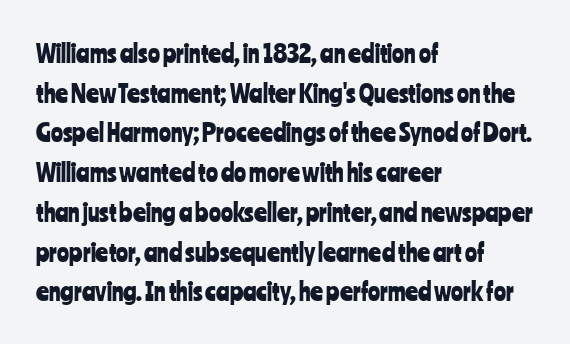
Words appear dense and cohesive because spacing is normal. Italic? Not at all — the glyphs are vertical. Horizontally, the lines are justified to the leading edge only. Leading matches the norm, producing a regular column. Each row of text sits above clean, open space.
